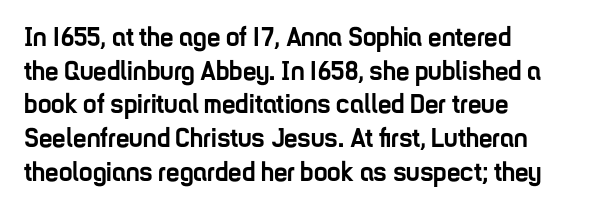
Q: Is the text bold? A: Yes.
Q: Is the text italic (slanted)? A: No, it is upright.
Q: Is the text underlined? A: No.
Q: How is the paragraph aligned? A: Left-aligned.
Q: Is the spacing between letters normal or unusually wide? A: Normal.
Q: Is the spacing between lines tight, normal or loose? A: Normal.
